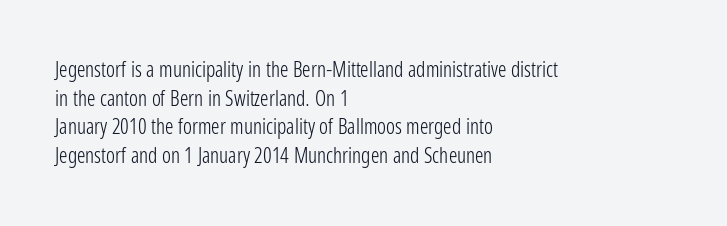
Line beginnings align vertically; line endings do not. Whoever set this chose a conventional vertical rhythm. Stroke mass is kept to a normal reading level or below. Nobody touched the tracking dial on this one.
